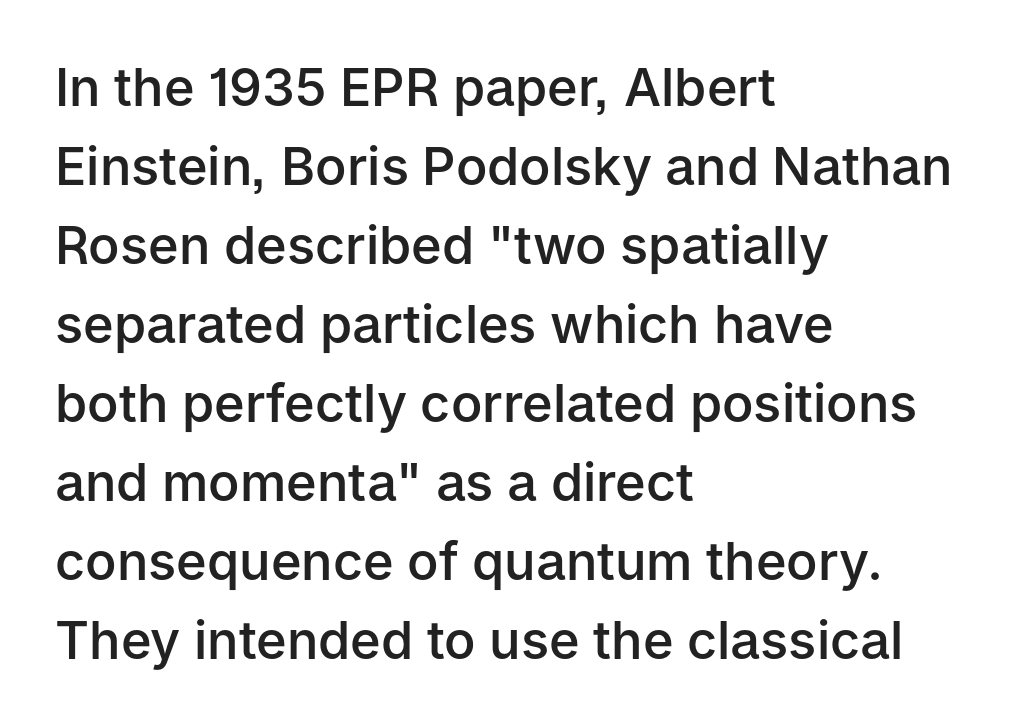
It's the straight-up-and-down kind of type. Type style note: lacks serifs. The text block is weighted toward the left margin, trailing off unevenly rightward. Has an underline been added? It has not. Is this a fixed-width face? No — the glyphs have proportional, varying widths. This rendering leaves character spacing at its baseline value.
